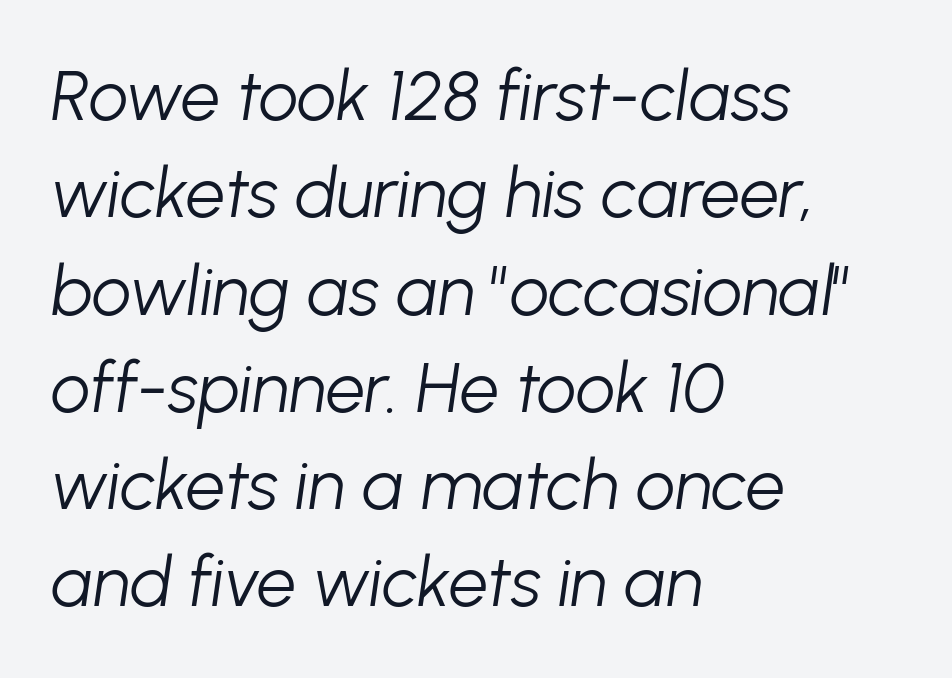
The face looks like a standard text weight, possibly lighter. Left-aligned paragraph, ragged on the right. A clean baseline with only descenders dipping below it. The letters are slanted; this is an italic face.
